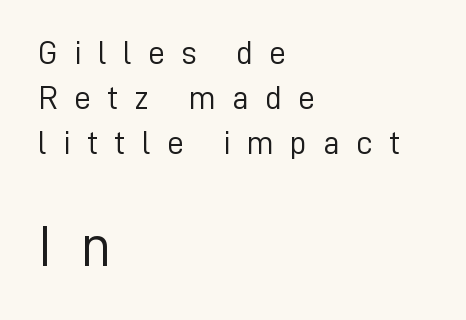
These glyphs show unthickened strokes, regular width or finer. The more generous point size was reserved for the lower chunk. The line texture is sparse and dotted thanks to wide tracking. The area under the type is left untouched.
